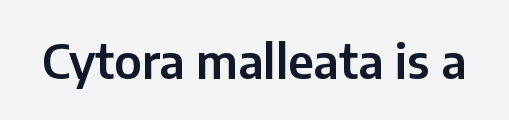
Q: Is the text italic (slanted)? A: No, it is upright.
Q: Is the typeface a serif or a sans-serif typeface? A: Sans-serif.
Q: Is the text underlined? A: No.
Q: Is the spacing between letters normal or unusually wide? A: Normal.
Q: Width (condensed, normal, or wide)? A: Normal.
Q: Stroke contrast? A: Low.
Q: x-height? A: Medium.
Q: Monospaced? A: No.
